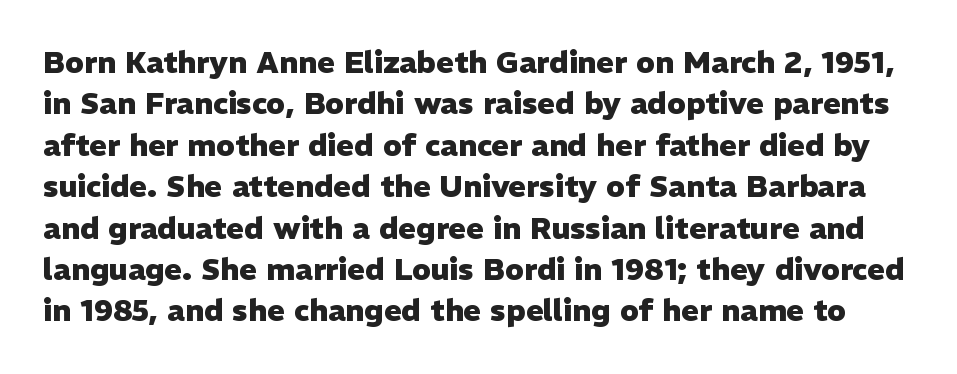
The face used here is rendered with its standard letterfit. The passage shown is typeset with a sans-serif family. The specimen omits any rule beneath the text block's lines. Every character sits straight up, as roman type does.
